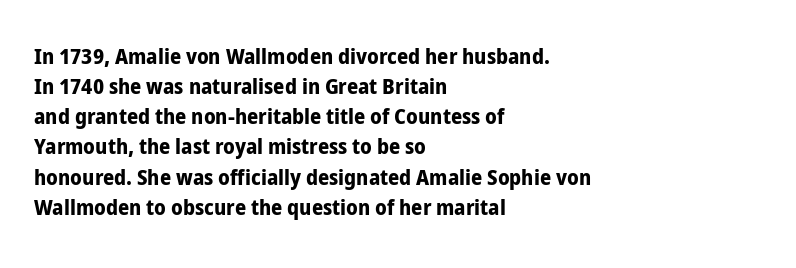
The image shows 22 px bold type, upright; set left-aligned, normal line spacing (1.37x), normal letter spacing, not underlined.
